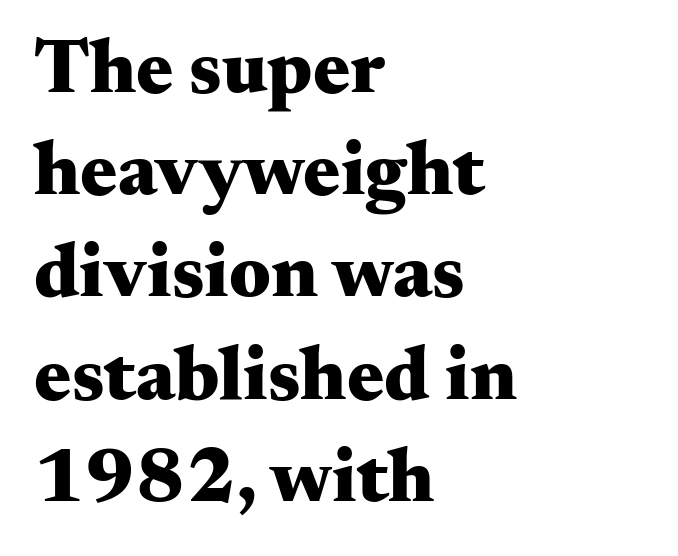
Q: Is the text bold? A: Yes.
Q: Is the text italic (slanted)? A: No, it is upright.
Q: Is the typeface a serif or a sans-serif typeface? A: Serif.
Q: Is the text underlined? A: No.
Q: How is the paragraph aligned? A: Left-aligned.
Q: Is the spacing between letters normal or unusually wide? A: Normal.
Q: Is the spacing between lines tight, normal or loose? A: Normal.
Q: Width (condensed, normal, or wide)? A: Wide.
Q: Stroke contrast? A: Medium.
Q: x-height? A: Small.
Q: Monospaced? A: No.
